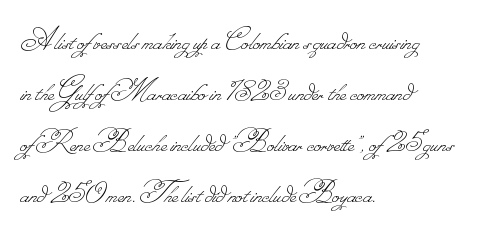
These lines stack with their left ends in a neat column. Beneath every word, the page is bare. Compared with typical paragraphs, the rows here are spaced about the same. Short note: letters normally spaced.
